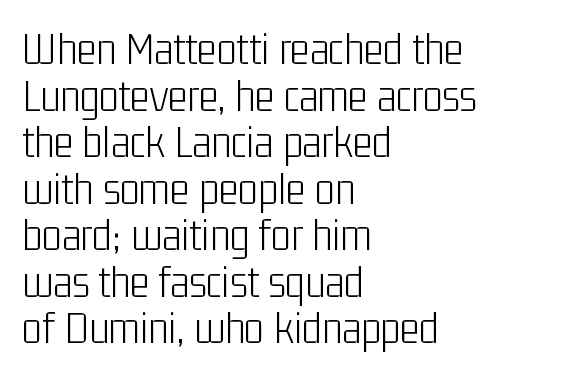
The image shows 47 px light, condensed sans-serif type, upright; set left-aligned, tight line spacing (0.99x), normal letter spacing, not underlined; low stroke contrast and a medium x-height.
